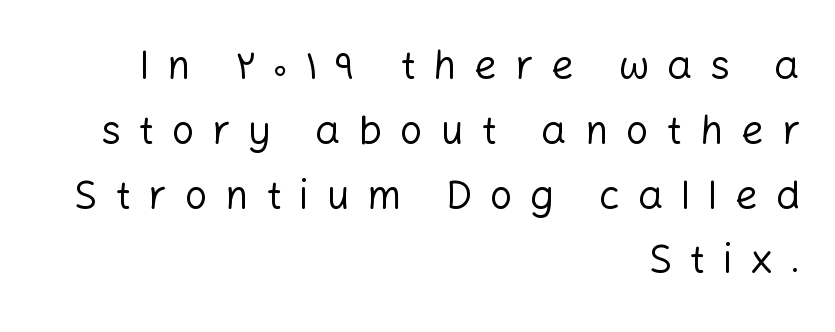
The image shows 40 px regular-weight sans-serif type, upright; set right-aligned, normal line spacing (1.62x), unusually wide letter spacing (+0.44 em), not underlined; low stroke contrast and a medium x-height.
